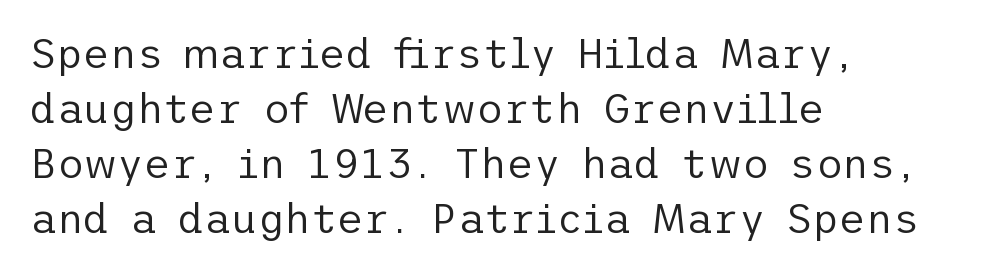
The image shows 41 px regular-weight sans-serif type, upright; set left-aligned, normal line spacing (1.34x), normal letter spacing, not underlined; low stroke contrast and a medium x-height.
